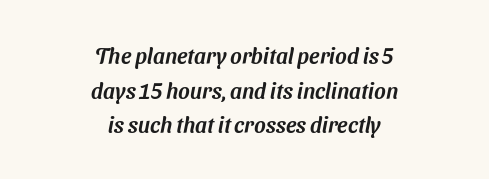
The image shows 22 px text type; set centered, normal line spacing (1.57x), normal letter spacing, not underlined.
